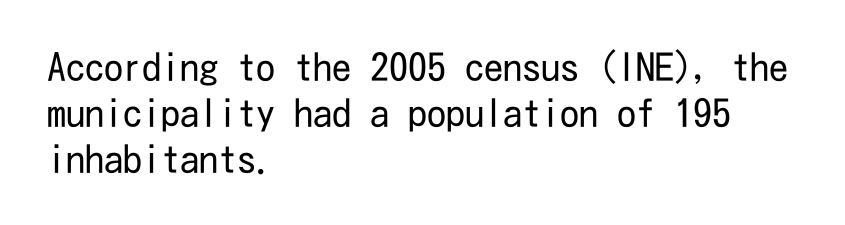
The image shows 38 px regular-weight, condensed sans-serif type, upright; set left-aligned, line spacing 1.21x, normal letter spacing, not underlined; low stroke contrast and a medium x-height.
